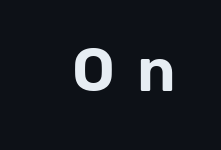
Q: Is the text italic (slanted)? A: No, it is upright.
Q: Is the typeface a serif or a sans-serif typeface? A: Sans-serif.
Q: Is the text underlined? A: No.
Q: Is the spacing between letters normal or unusually wide? A: Unusually wide.
Q: Width (condensed, normal, or wide)? A: Normal.
Q: Stroke contrast? A: Low.
Q: x-height? A: Medium.
Q: Monospaced? A: No.
